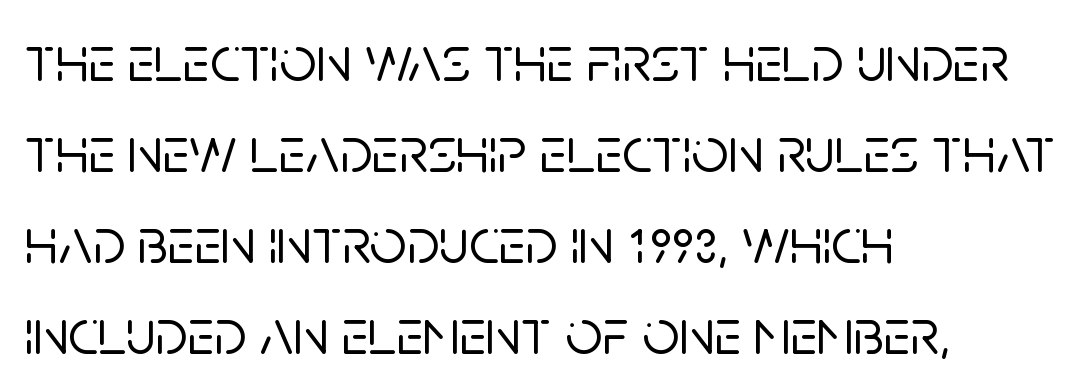
{"serif": "no", "italic": "no", "width": "normal", "stroke_contrast": "low", "x_height": "large", "monospaced": "no", "underline": "no", "align": "left", "line_spacing": "normal", "line_spacing_ratio": 1.4, "letter_spacing": "normal", "letter_spacing_em": 0.0, "glyph_px": 65}
